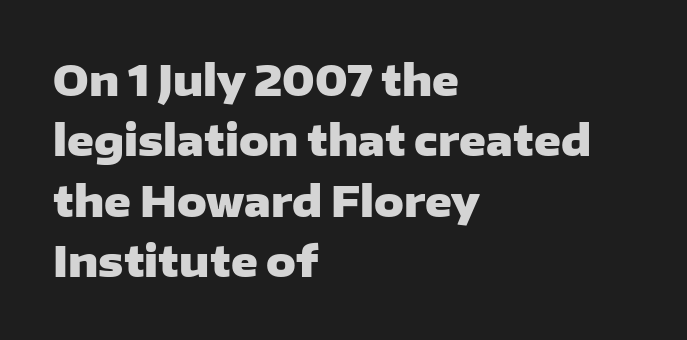
The image shows 41 px heavy, wide sans-serif type, upright; set left-aligned, normal line spacing (1.47x), normal letter spacing, not underlined; low stroke contrast and a medium x-height.
